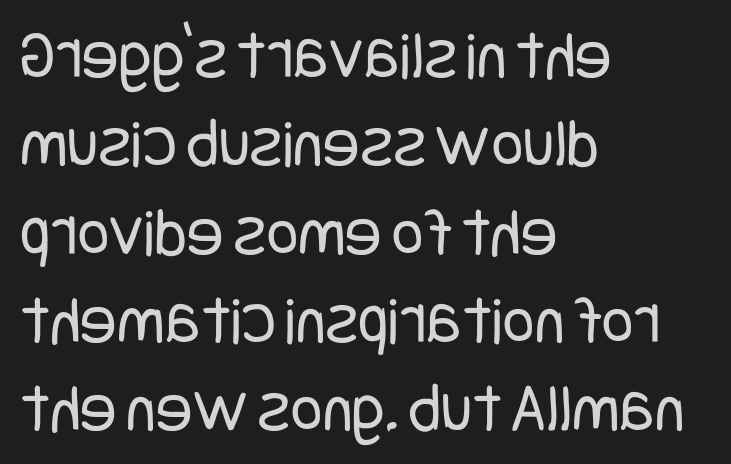
The image shows 69 px regular-weight, condensed sans-serif type, upright; set left-aligned, normal line spacing (1.28x), normal letter spacing, not underlined; low stroke contrast and a large x-height.
